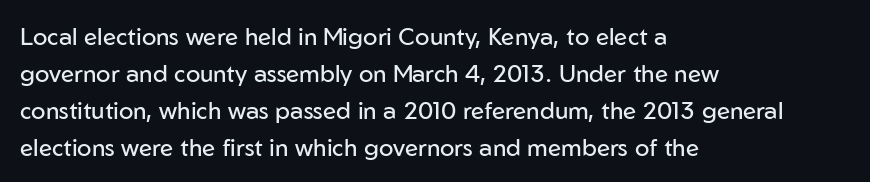
Vertical strokes here are truly vertical. Every row of glyphs begins at an identical x-position on the left. Between one letter and the next there's only the usual sliver of space. Only glyphs here, with clear space below each row.
